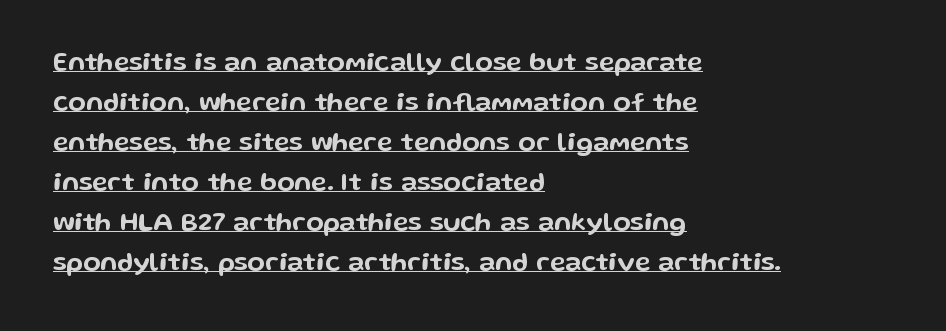
{"italic": "no", "underline": "yes", "align": "left", "line_spacing": "normal", "line_spacing_ratio": 1.54, "letter_spacing": "normal", "letter_spacing_em": 0.0, "glyph_px": 26}
